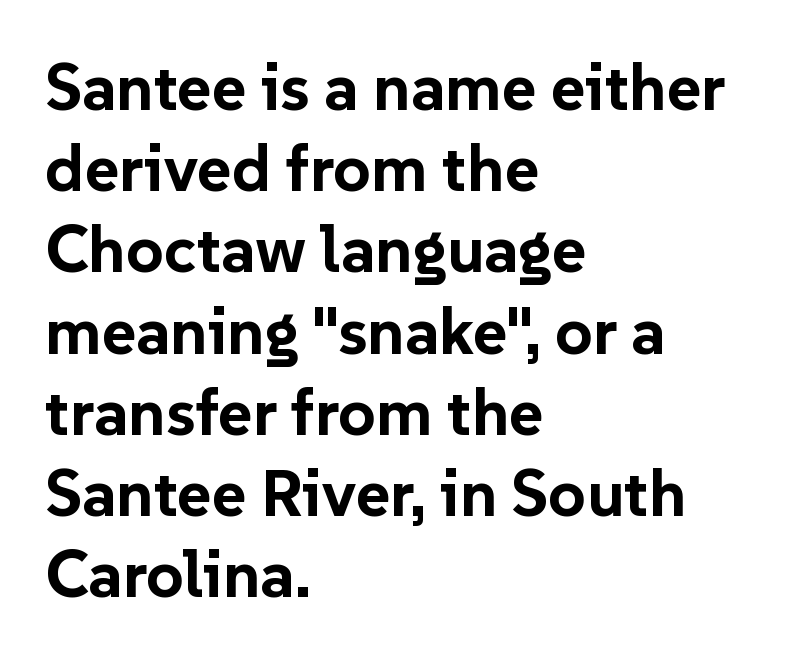
Q: Is the text bold? A: Yes.
Q: Is the text italic (slanted)? A: No, it is upright.
Q: Is the typeface a serif or a sans-serif typeface? A: Sans-serif.
Q: Is the text underlined? A: No.
Q: How is the paragraph aligned? A: Left-aligned.
Q: Is the spacing between letters normal or unusually wide? A: Normal.
Q: Width (condensed, normal, or wide)? A: Normal.
Q: Stroke contrast? A: Low.
Q: x-height? A: Medium.
Q: Monospaced? A: No.
